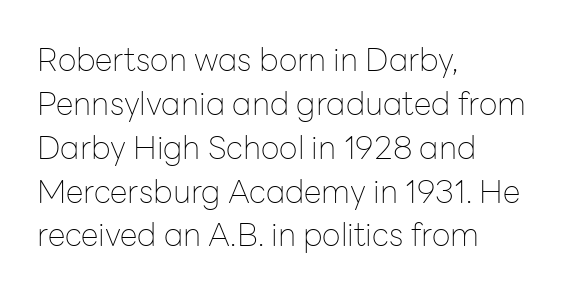
{"serif": "no", "italic": "no", "bold": "no", "weight": "thin", "width": "normal", "stroke_contrast": "low", "x_height": "medium", "monospaced": "no", "underline": "no", "align": "left", "line_spacing": "normal", "line_spacing_ratio": 1.37, "letter_spacing": "normal", "letter_spacing_em": 0.0, "glyph_px": 32}
